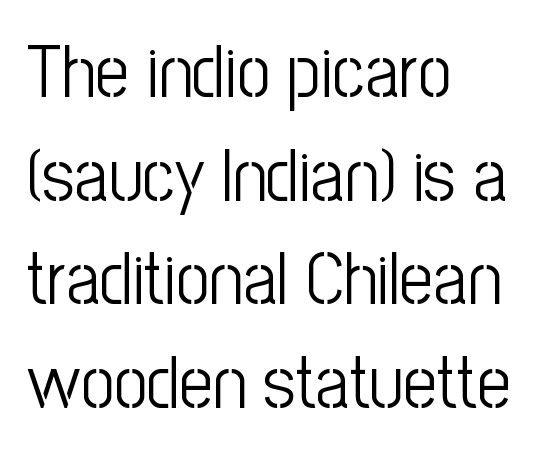
{"serif": "no", "italic": "no", "bold": "no", "weight": "light", "width": "condensed", "stroke_contrast": "low", "x_height": "medium", "monospaced": "no", "underline": "no", "align": "left", "line_spacing": "normal", "line_spacing_ratio": 1.4, "letter_spacing": "normal", "letter_spacing_em": 0.0, "glyph_px": 74}
